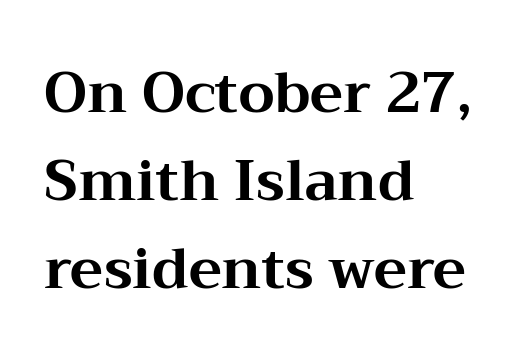
{"serif": "yes", "italic": "no", "bold": "yes", "weight": "bold", "width": "wide", "stroke_contrast": "medium", "x_height": "medium", "monospaced": "no", "underline": "no", "align": "left", "line_spacing": "normal", "line_spacing_ratio": 1.57, "letter_spacing": "normal", "letter_spacing_em": 0.0, "glyph_px": 56}
